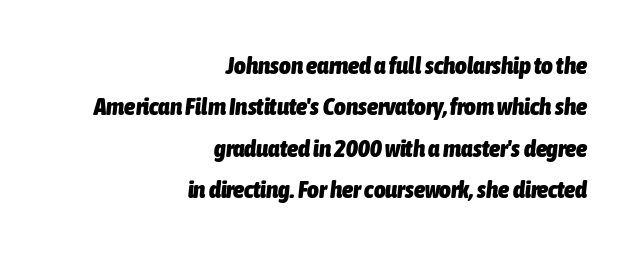
{"italic": "yes", "lean": "right", "slant_degrees": 6, "bold": "yes", "underline": "no", "align": "right", "line_spacing": "normal", "line_spacing_ratio": 1.66, "letter_spacing": "normal", "letter_spacing_em": 0.0, "glyph_px": 25}
